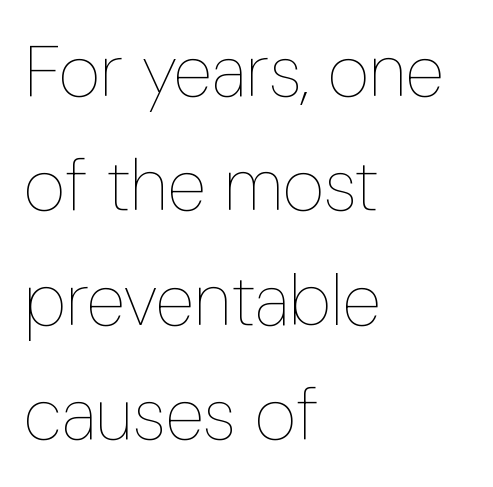
The image shows 72 px thin, condensed type, upright; set left-aligned, normal line spacing (1.59x), normal letter spacing, not underlined; low stroke contrast and a medium x-height.
